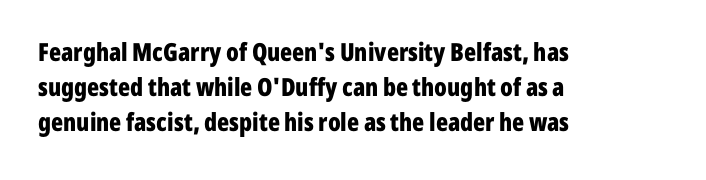
{"italic": "no", "bold": "yes", "underline": "no", "align": "left", "line_spacing": "normal", "line_spacing_ratio": 1.4, "letter_spacing": "normal", "letter_spacing_em": 0.0, "glyph_px": 25}
